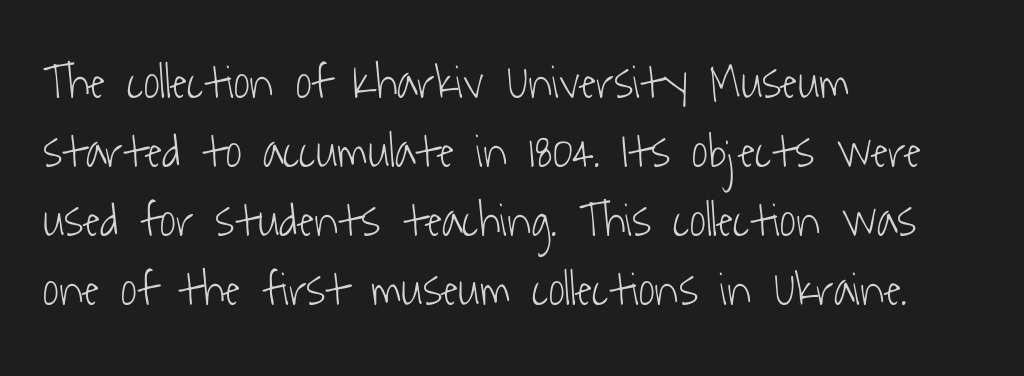
Q: Is the text bold? A: No.
Q: Is the typeface a serif or a sans-serif typeface? A: Sans-serif.
Q: Is the text underlined? A: No.
Q: How is the paragraph aligned? A: Left-aligned.
Q: Is the spacing between letters normal or unusually wide? A: Normal.
Q: Is the spacing between lines tight, normal or loose? A: Normal.
Q: Width (condensed, normal, or wide)? A: Condensed.
Q: Stroke contrast? A: Low.
Q: x-height? A: Medium.
Q: Monospaced? A: No.
